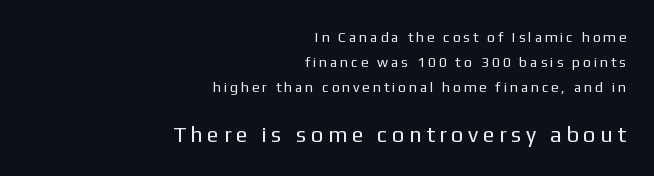
{"italic": "no", "bold": "no", "underline": "no", "align": "right", "line_spacing_ratio": 1.8, "letter_spacing": "wide", "letter_spacing_em": 0.2, "larger_block": "second", "size_ratio": 1.57, "glyph_px": 22}
